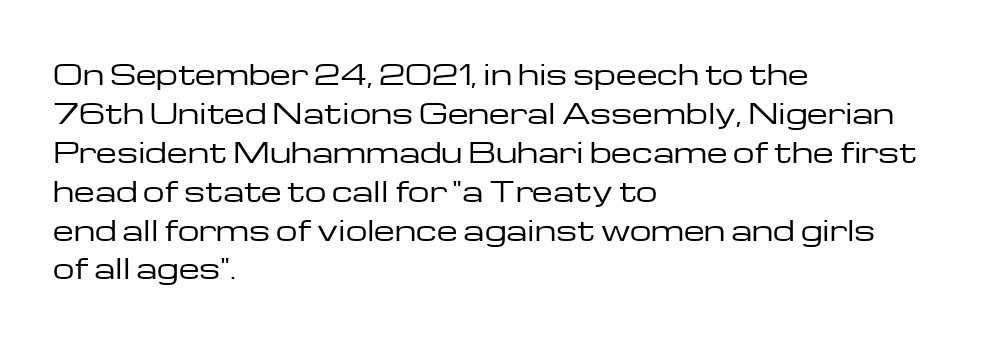
{"italic": "no", "bold": "no", "underline": "no", "align": "left", "line_spacing": "normal", "line_spacing_ratio": 1.44, "letter_spacing": "normal", "letter_spacing_em": 0.0, "glyph_px": 27}
